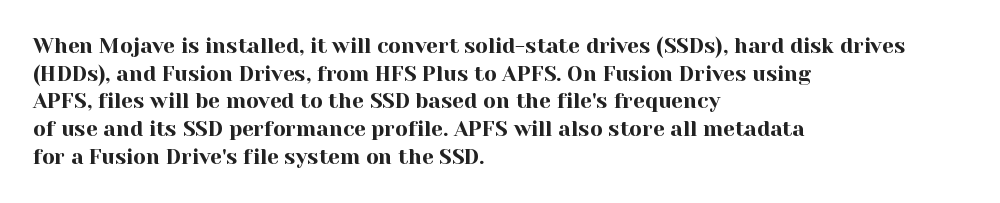
Q: Is the text italic (slanted)? A: No, it is upright.
Q: Is the text underlined? A: No.
Q: How is the paragraph aligned? A: Left-aligned.
Q: Is the spacing between letters normal or unusually wide? A: Normal.
Q: Is the spacing between lines tight, normal or loose? A: Normal.
